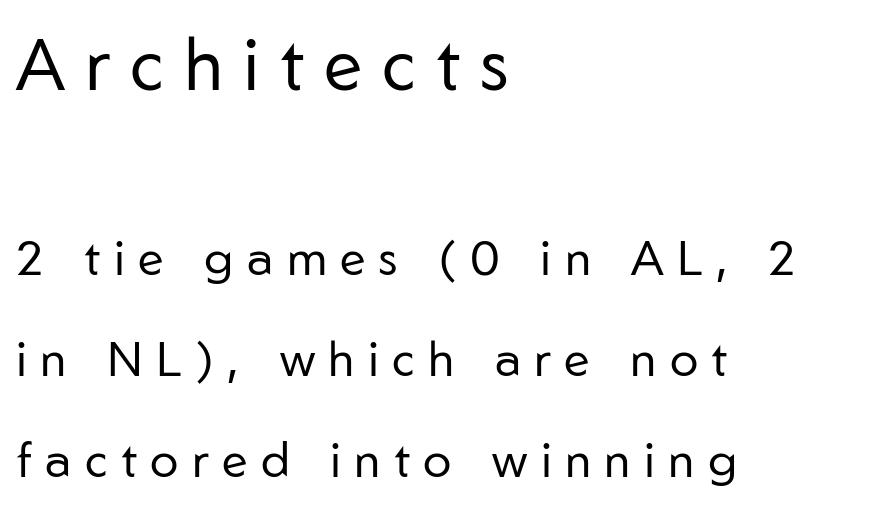
{"serif": "no", "italic": "no", "bold": "no", "weight": "regular", "width": "normal", "stroke_contrast": "low", "x_height": "medium", "monospaced": "no", "underline": "no", "align": "left", "line_spacing": "loose", "line_spacing_ratio": 2.11, "letter_spacing": "wide", "letter_spacing_em": 0.28, "larger_block": "first", "size_ratio": 1.5, "glyph_px": 72}
